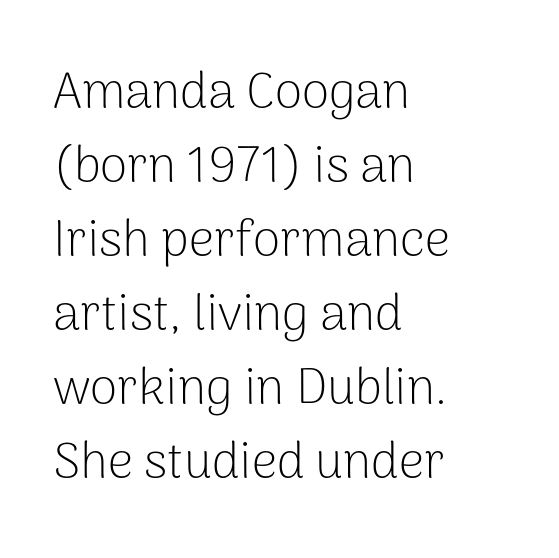
The image shows 50 px light sans-serif type, upright; set left-aligned, normal line spacing (1.48x), normal letter spacing, not underlined; low stroke contrast and a medium x-height.
